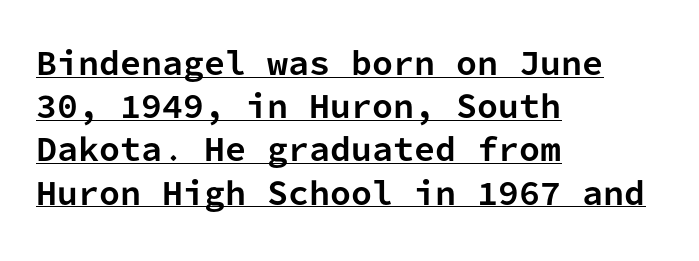
Q: Is the text bold? A: Yes.
Q: Is the text italic (slanted)? A: No, it is upright.
Q: Is the typeface a serif or a sans-serif typeface? A: Sans-serif.
Q: Is the text underlined? A: Yes.
Q: How is the paragraph aligned? A: Left-aligned.
Q: Is the spacing between letters normal or unusually wide? A: Normal.
Q: Is the spacing between lines tight, normal or loose? A: Normal.
Q: Width (condensed, normal, or wide)? A: Normal.
Q: Stroke contrast? A: Low.
Q: x-height? A: Medium.
Q: Monospaced? A: Yes.
